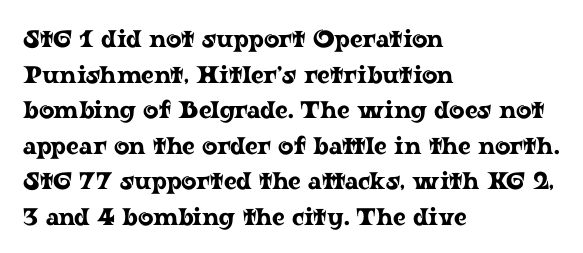
Q: Is the text italic (slanted)? A: No, it is upright.
Q: Is the text underlined? A: No.
Q: How is the paragraph aligned? A: Left-aligned.
Q: Is the spacing between letters normal or unusually wide? A: Normal.
Q: Is the spacing between lines tight, normal or loose? A: Normal.
